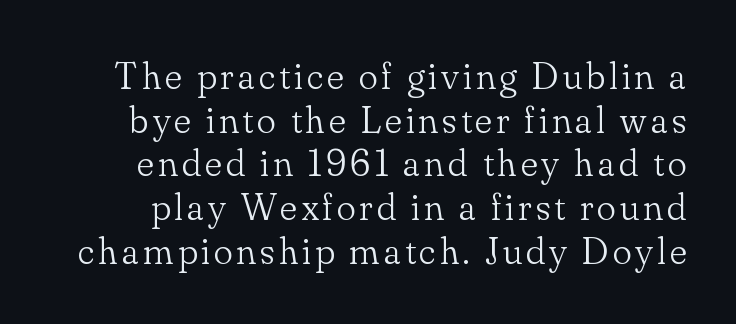
Q: Is the text bold? A: No.
Q: Is the text italic (slanted)? A: No, it is upright.
Q: Is the typeface a serif or a sans-serif typeface? A: Serif.
Q: Is the text underlined? A: No.
Q: Is the spacing between lines tight, normal or loose? A: Tight.
Q: Width (condensed, normal, or wide)? A: Normal.
Q: Stroke contrast? A: Low.
Q: x-height? A: Small.
Q: Monospaced? A: No.
